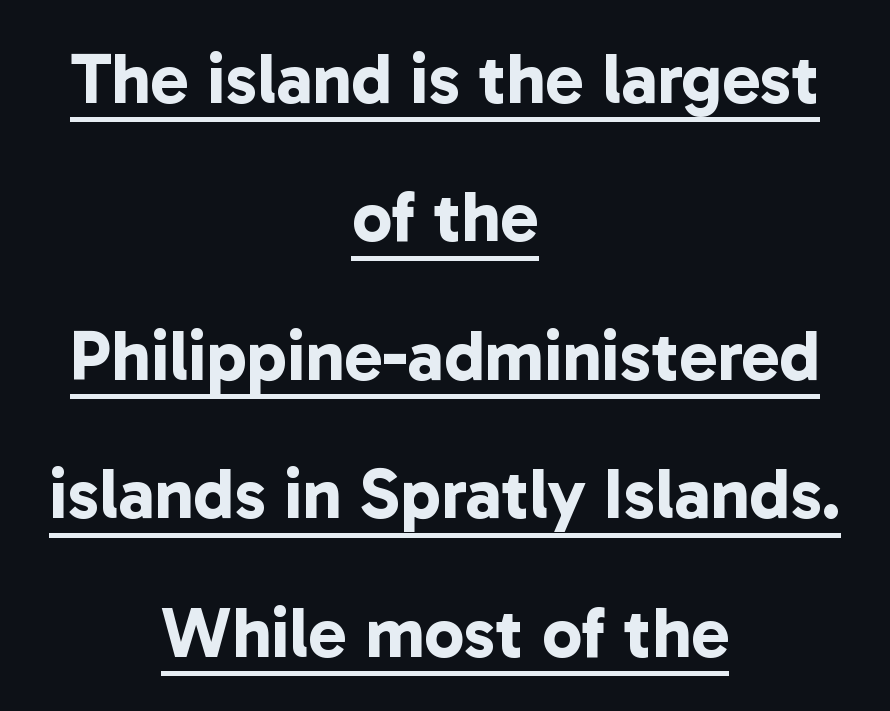
{"serif": "no", "bold": "yes", "weight": "bold", "width": "normal", "stroke_contrast": "low", "x_height": "medium", "monospaced": "no", "underline": "yes", "align": "center", "line_spacing": "loose", "line_spacing_ratio": 1.95, "letter_spacing": "normal", "letter_spacing_em": 0.0, "glyph_px": 71}
